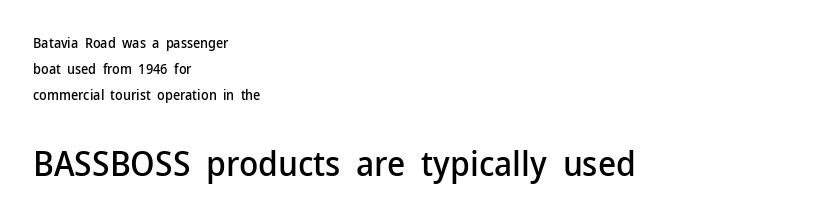
The rendering keeps characters at their native spacing. The rendering anchors every line to the left-hand side. A typesetter would label this face a sans. Whoever set this made the second block the dominant, larger element.
